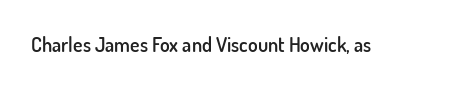
Q: Is the text bold? A: Semi-bold.
Q: Is the text italic (slanted)? A: No, it is upright.
Q: Is the text underlined? A: No.
Q: Is the spacing between letters normal or unusually wide? A: Normal.
